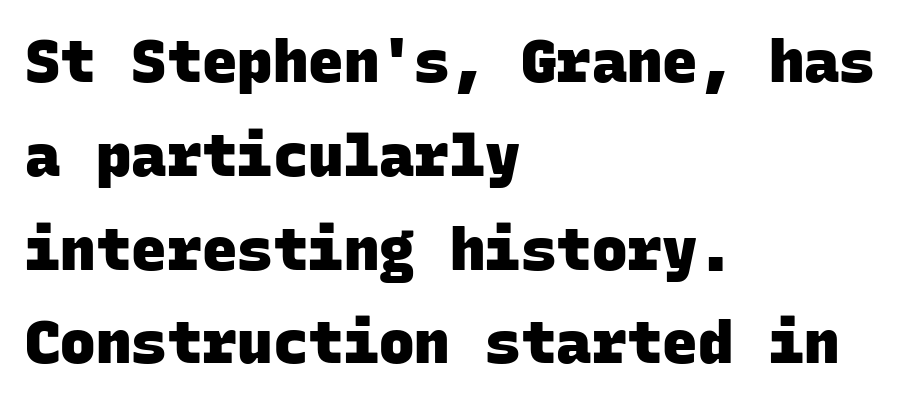
{"serif": "no", "bold": "yes", "weight": "heavy", "width": "normal", "stroke_contrast": "low", "x_height": "large", "monospaced": "yes", "underline": "no", "align": "left", "line_spacing": "normal", "line_spacing_ratio": 1.59, "letter_spacing": "normal", "letter_spacing_em": 0.0, "glyph_px": 59}
